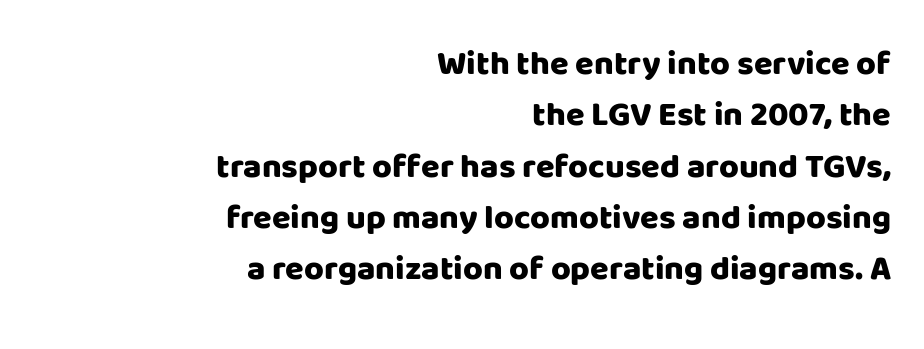
Q: Is the text bold? A: Yes.
Q: Is the text italic (slanted)? A: No, it is upright.
Q: Is the typeface a serif or a sans-serif typeface? A: Sans-serif.
Q: Is the text underlined? A: No.
Q: How is the paragraph aligned? A: Right-aligned.
Q: Is the spacing between letters normal or unusually wide? A: Normal.
Q: Is the spacing between lines tight, normal or loose? A: Normal.
Q: Width (condensed, normal, or wide)? A: Normal.
Q: Stroke contrast? A: Low.
Q: x-height? A: Large.
Q: Monospaced? A: No.
